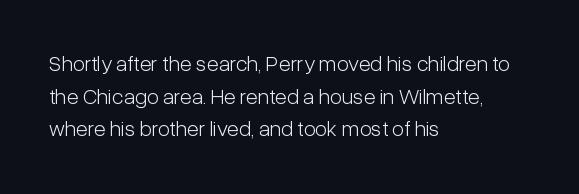
Q: Is the text bold? A: No.
Q: Is the text italic (slanted)? A: No, it is upright.
Q: Is the text underlined? A: No.
Q: How is the paragraph aligned? A: Left-aligned.
Q: Is the spacing between letters normal or unusually wide? A: Normal.
Q: Is the spacing between lines tight, normal or loose? A: Normal.
